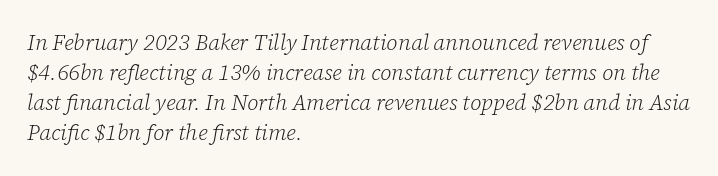
Q: Is the text bold? A: No.
Q: Is the text italic (slanted)? A: Yes, it leans right by about 12 degrees.
Q: Is the text underlined? A: No.
Q: How is the paragraph aligned? A: Left-aligned.
Q: Is the spacing between letters normal or unusually wide? A: Normal.
Q: Is the spacing between lines tight, normal or loose? A: Normal.
